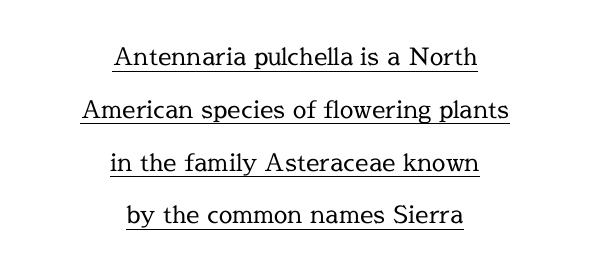
Q: Is the text bold? A: No.
Q: Is the text italic (slanted)? A: No, it is upright.
Q: Is the text underlined? A: Yes.
Q: How is the paragraph aligned? A: Centered.
Q: Is the spacing between letters normal or unusually wide? A: Normal.
Q: Is the spacing between lines tight, normal or loose? A: Loose.
